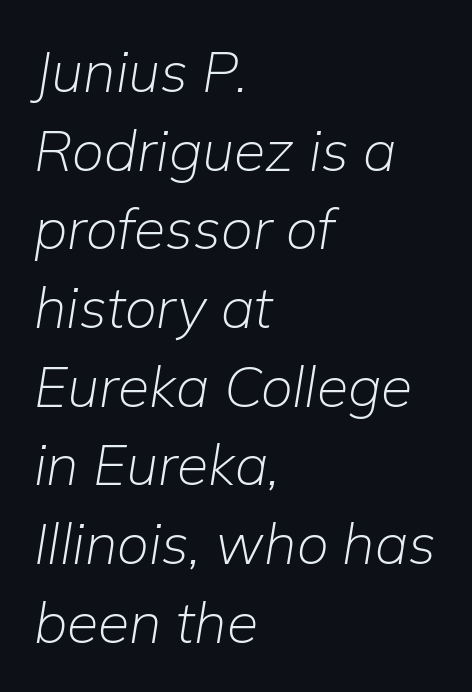
Q: Is the text bold? A: No.
Q: Is the text italic (slanted)? A: Yes, it leans right by about 9 degrees.
Q: Is the text underlined? A: No.
Q: How is the paragraph aligned? A: Left-aligned.
Q: Is the spacing between letters normal or unusually wide? A: Normal.
Q: Is the spacing between lines tight, normal or loose? A: Normal.
Q: Width (condensed, normal, or wide)? A: Normal.
Q: Stroke contrast? A: Low.
Q: x-height? A: Medium.
Q: Monospaced? A: No.
